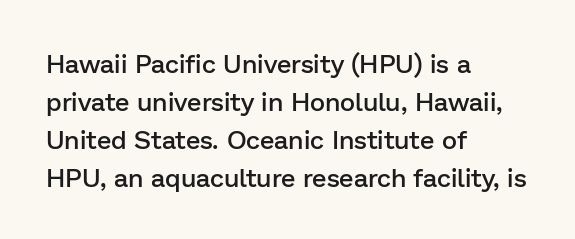
The image shows 26 px text type, upright; set left-aligned, normal line spacing (1.46x), normal letter spacing, not underlined.
